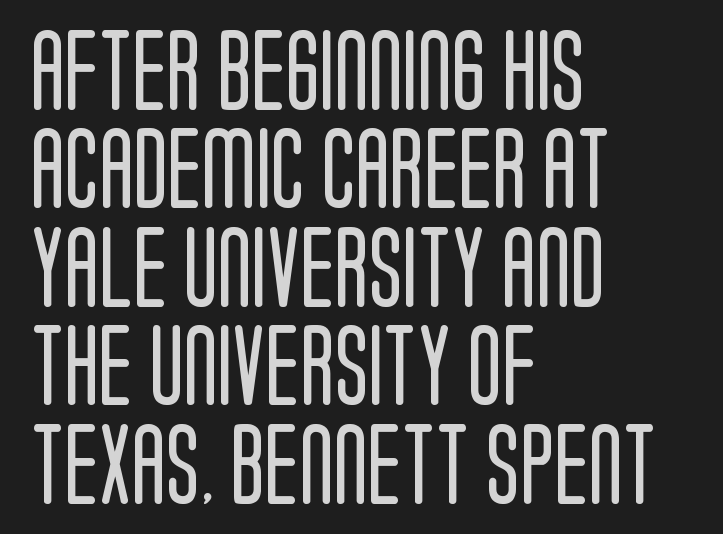
Q: Is the text bold? A: No.
Q: Is the text italic (slanted)? A: No, it is upright.
Q: Is the typeface a serif or a sans-serif typeface? A: Sans-serif.
Q: Is the text underlined? A: No.
Q: How is the paragraph aligned? A: Left-aligned.
Q: Is the spacing between letters normal or unusually wide? A: Normal.
Q: Width (condensed, normal, or wide)? A: Condensed.
Q: Stroke contrast? A: Low.
Q: x-height? A: Large.
Q: Monospaced? A: No.
